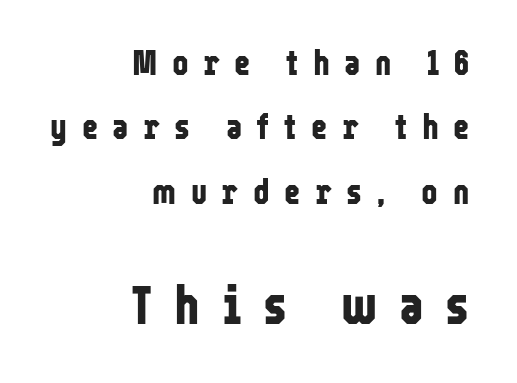
Q: Is the text bold? A: Yes.
Q: Is the text italic (slanted)? A: No, it is upright.
Q: Is the typeface a serif or a sans-serif typeface? A: Sans-serif.
Q: Is the text underlined? A: No.
Q: How is the paragraph aligned? A: Right-aligned.
Q: Is the spacing between letters normal or unusually wide? A: Unusually wide.
Q: Which block of text is set in a larger size, the first (top) or the second (bottom)? A: The second (bottom) one.
Q: Width (condensed, normal, or wide)? A: Condensed.
Q: Stroke contrast? A: Low.
Q: x-height? A: Medium.
Q: Monospaced? A: No.
